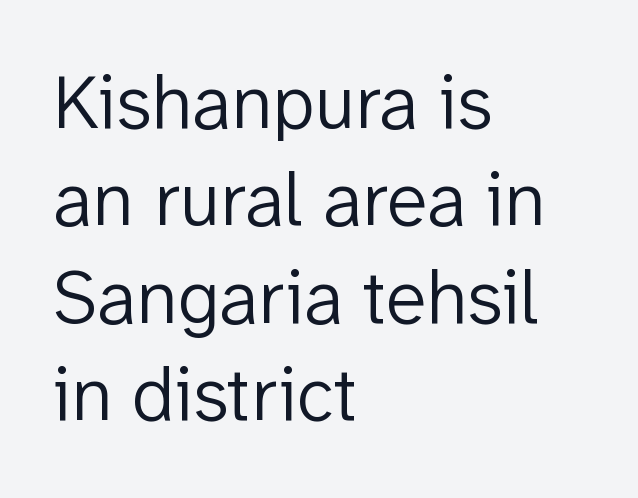
Each word holds together tightly as a unit, with standard inter-letter gaps. Only glyphs here, with clear space below each row. The text was rendered using a sans face with plain stroke endings. These lines sit exactly where default settings would place them. The strokes are not fattened; the text isn't bold. A typesetter would mark this as roman, not italic.
